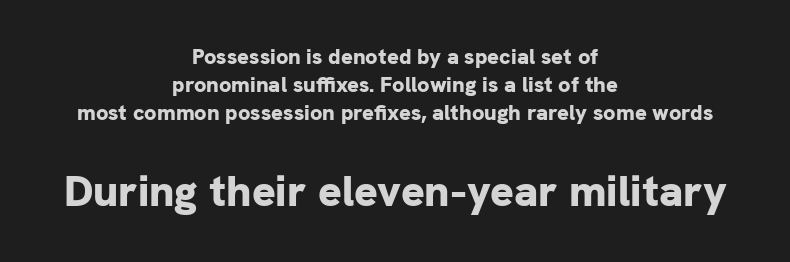
Glyph-to-glyph distance matches everyday printed text. Does the copy run flush right? No — it is centered line by line. The glyphs in this specimen are sans serif. Notice how the stems are strictly vertical — no italics here. Honestly, there is no underline to notice here at all. Varying glyph widths throughout — classic text-font behaviour.
